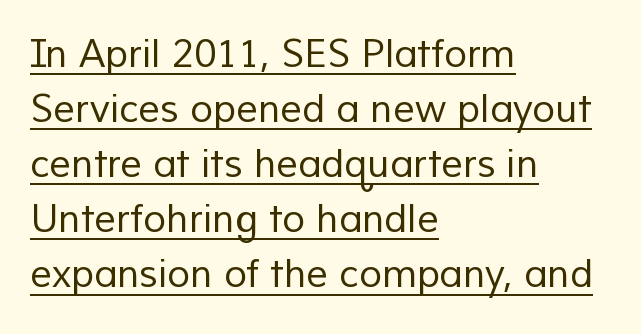
Q: Is the text bold? A: No.
Q: Is the typeface a serif or a sans-serif typeface? A: Sans-serif.
Q: Is the text underlined? A: Yes.
Q: How is the paragraph aligned? A: Left-aligned.
Q: Is the spacing between letters normal or unusually wide? A: Normal.
Q: Is the spacing between lines tight, normal or loose? A: Normal.
Q: Width (condensed, normal, or wide)? A: Normal.
Q: Stroke contrast? A: Low.
Q: x-height? A: Medium.
Q: Monospaced? A: No.
